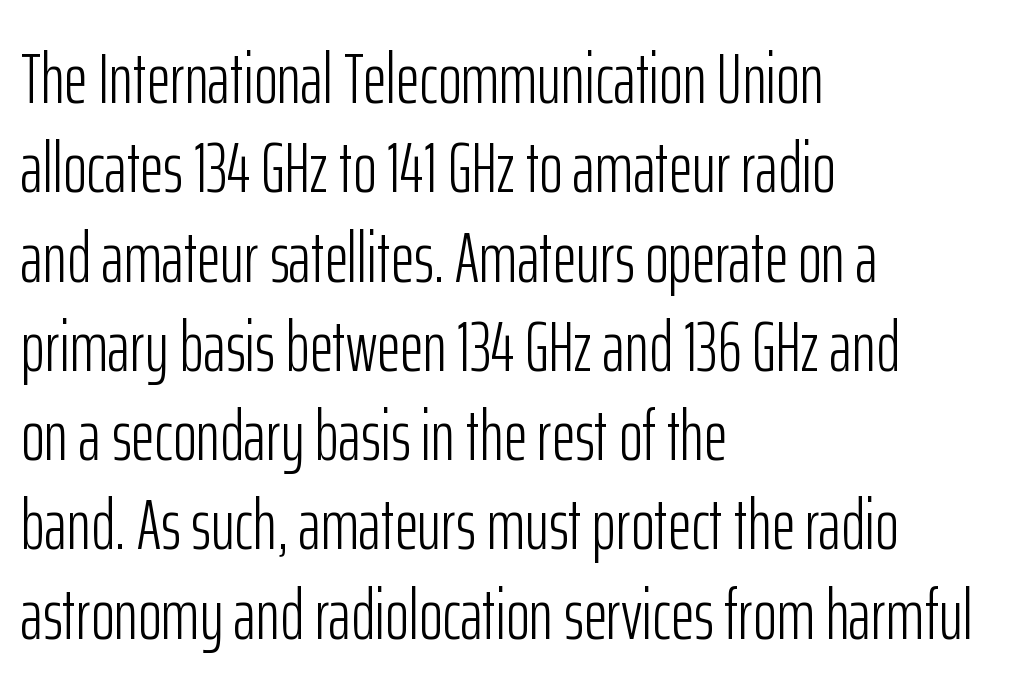
The image shows 72 px light, condensed sans-serif type, upright; set left-aligned, line spacing 1.24x, normal letter spacing, not underlined; low stroke contrast and a medium x-height.
